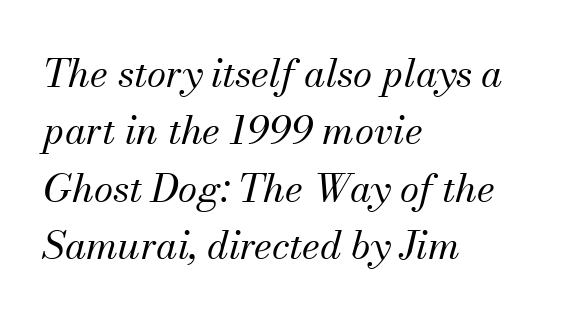
An italicized treatment has been applied to the whole sample. The rendering anchors every line to the left-hand side. Vertical stems look standard width or narrower in stroke. Leading: standard.
